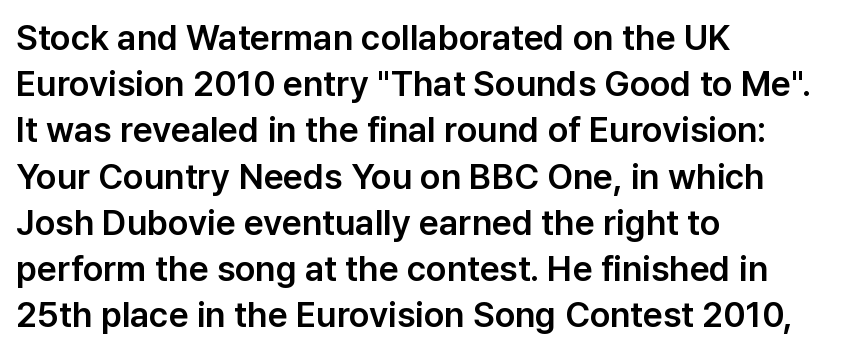
{"serif": "no", "italic": "no", "width": "normal", "stroke_contrast": "low", "x_height": "medium", "monospaced": "no", "underline": "no", "align": "left", "line_spacing": "normal", "line_spacing_ratio": 1.32, "letter_spacing": "normal", "letter_spacing_em": 0.0, "glyph_px": 35}
